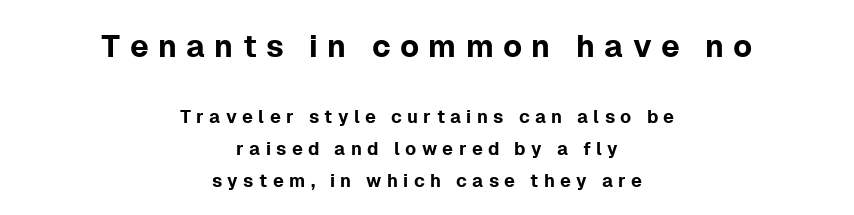
The image shows 31 px sans-serif type, upright; set centered, line spacing 1.76x, unusually wide letter spacing (+0.3 em), not underlined; the first (top) block is 1.72x larger; low stroke contrast and a medium x-height.
